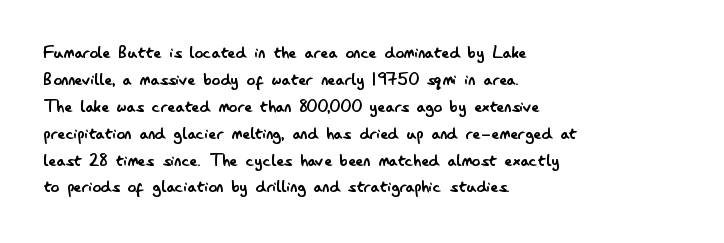
{"italic": "no", "bold": "no", "underline": "no", "align": "left", "line_spacing": "normal", "line_spacing_ratio": 1.28, "letter_spacing": "normal", "letter_spacing_em": 0.0, "glyph_px": 21}
